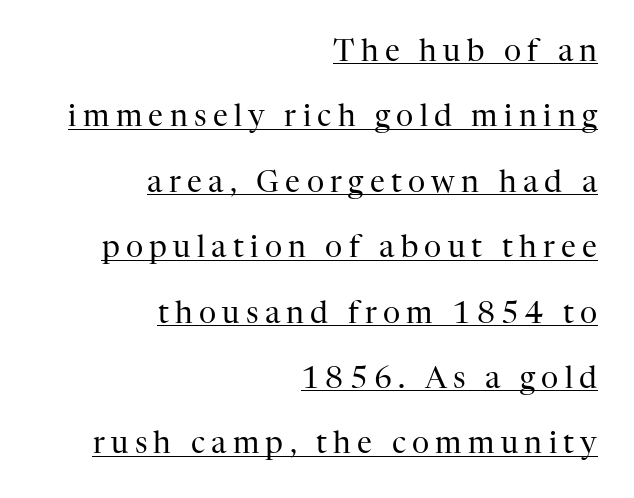
Q: Is the text bold? A: No.
Q: Is the text italic (slanted)? A: No, it is upright.
Q: Is the typeface a serif or a sans-serif typeface? A: Serif.
Q: Is the text underlined? A: Yes.
Q: How is the paragraph aligned? A: Right-aligned.
Q: Is the spacing between letters normal or unusually wide? A: Unusually wide.
Q: Is the spacing between lines tight, normal or loose? A: Loose.
Q: Width (condensed, normal, or wide)? A: Normal.
Q: Stroke contrast? A: High.
Q: x-height? A: Medium.
Q: Monospaced? A: No.
